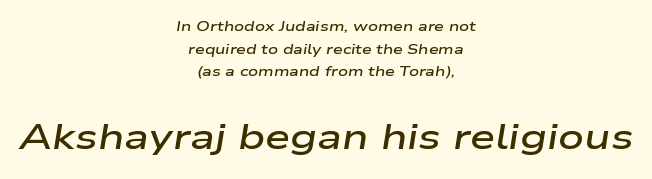
The typography opts for an oblique posture over an upright one. Think of a printed novel: that variable character pitch is what you see here. Short note: letters normally spaced. This sample keeps an unexceptional amount of space between lines. Any mark beneath the type? The region is blank. The letters are semibold — heavier than regular but short of a full bold.
